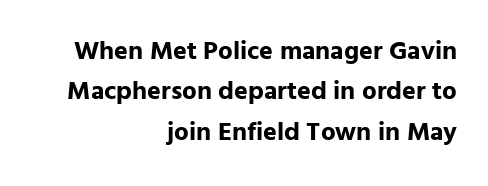
The image shows 26 px bold type, upright; set right-aligned, normal line spacing (1.55x), normal letter spacing, not underlined.
